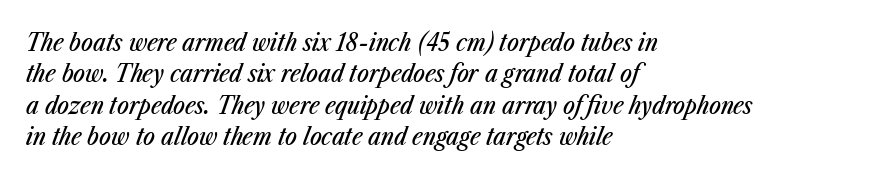
The image shows 25 px text type, italic (leaning right); set left-aligned, normal line spacing (1.26x), normal letter spacing, not underlined.
